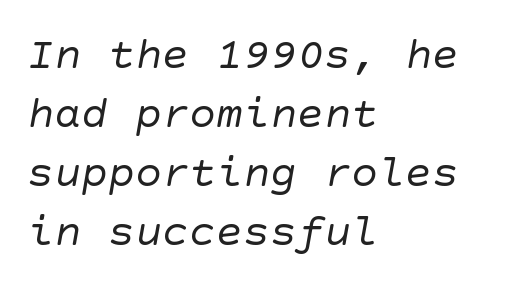
Q: Is the text bold? A: No.
Q: Is the typeface a serif or a sans-serif typeface? A: Sans-serif.
Q: Is the text underlined? A: No.
Q: How is the paragraph aligned? A: Left-aligned.
Q: Is the spacing between letters normal or unusually wide? A: Normal.
Q: Is the spacing between lines tight, normal or loose? A: Normal.
Q: Width (condensed, normal, or wide)? A: Normal.
Q: Stroke contrast? A: Low.
Q: x-height? A: Large.
